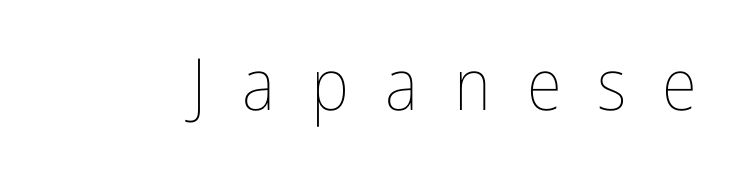
Rendered with straight, roman letterforms. Proportional: the letters do not fall into vertical columns. No extra ink here — the face is not bold. The tracking jumps out immediately: characters are airy and widely separated. Unmarked baselines from the first word to the last.
